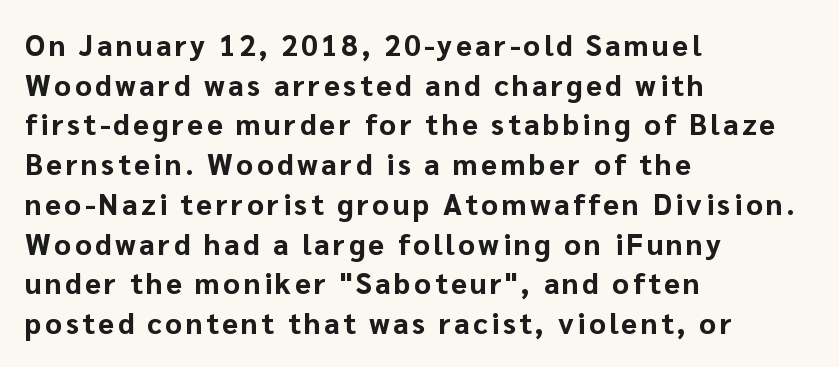
The image shows 29 px bold sans-serif type, upright; set left-aligned, normal line spacing (1.37x), not underlined; low stroke contrast and a medium x-height.
